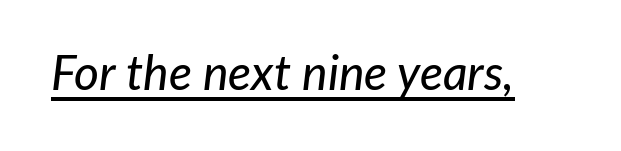
{"italic": "yes", "lean": "right", "slant_degrees": 7, "width": "normal", "stroke_contrast": "low", "x_height": "medium", "monospaced": "no", "underline": "yes", "letter_spacing": "normal", "letter_spacing_em": 0.0, "glyph_px": 48}
